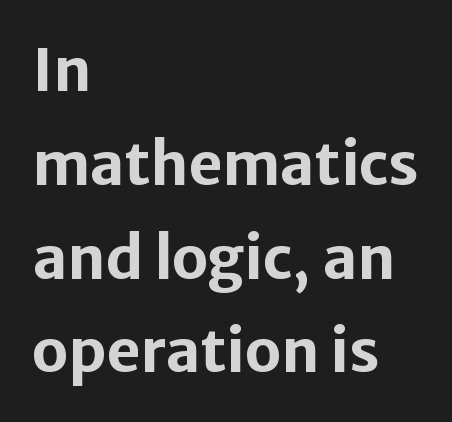
{"serif": "no", "italic": "no", "bold": "yes", "weight": "bold", "width": "normal", "stroke_contrast": "low", "x_height": "medium", "monospaced": "no", "underline": "no", "align": "left", "line_spacing": "normal", "line_spacing_ratio": 1.59, "letter_spacing": "normal", "letter_spacing_em": 0.0, "glyph_px": 59}
